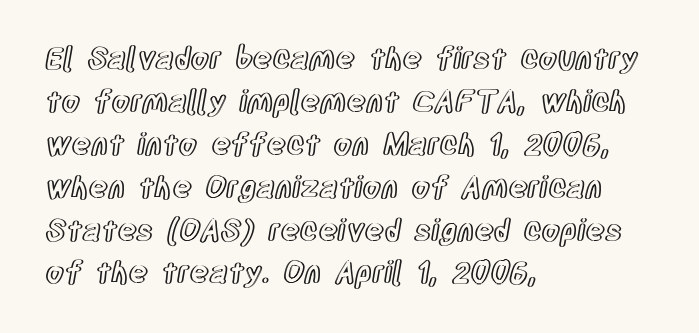
Q: Is the text italic (slanted)? A: Yes.
Q: Is the text underlined? A: No.
Q: How is the paragraph aligned? A: Left-aligned.
Q: Is the spacing between letters normal or unusually wide? A: Normal.
Q: Is the spacing between lines tight, normal or loose? A: Normal.
Q: Width (condensed, normal, or wide)? A: Condensed.
Q: x-height? A: Large.
Q: Monospaced? A: No.
